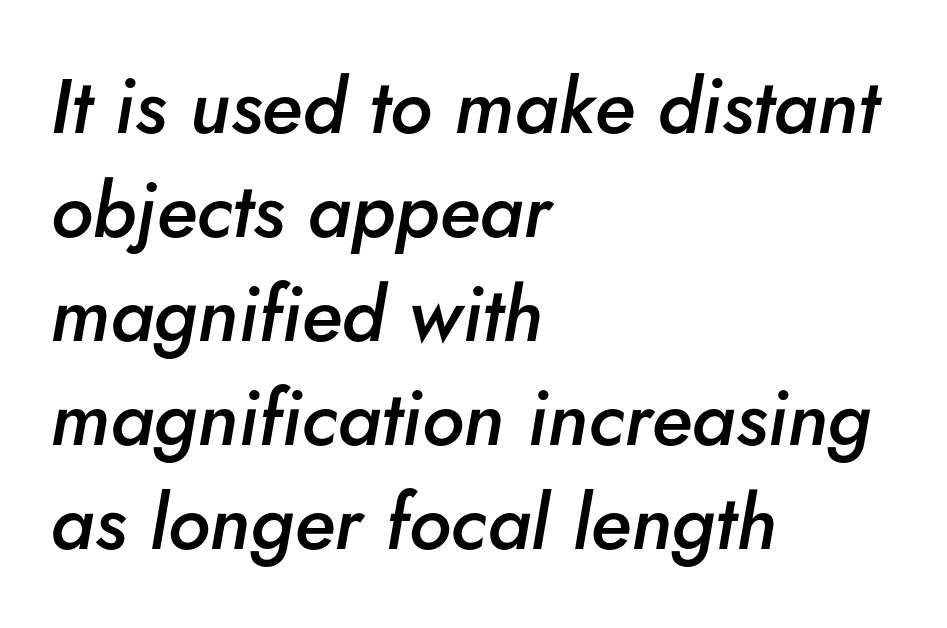
The image shows 77 px semibold type, italic (leaning right); set left-aligned, normal line spacing (1.35x), normal letter spacing, not underlined; low stroke contrast and a small x-height.
